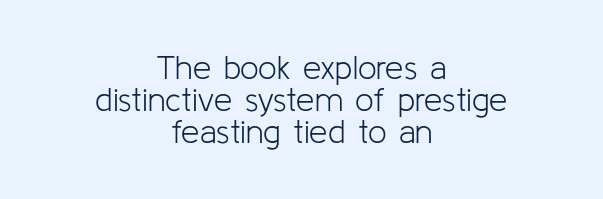
{"serif": "no", "italic": "no", "bold": "no", "weight": "light", "width": "normal", "stroke_contrast": "low", "x_height": "medium", "monospaced": "no", "underline": "no", "align": "center", "line_spacing": "tight", "line_spacing_ratio": 0.97, "letter_spacing": "normal", "letter_spacing_em": 0.0, "glyph_px": 33}
